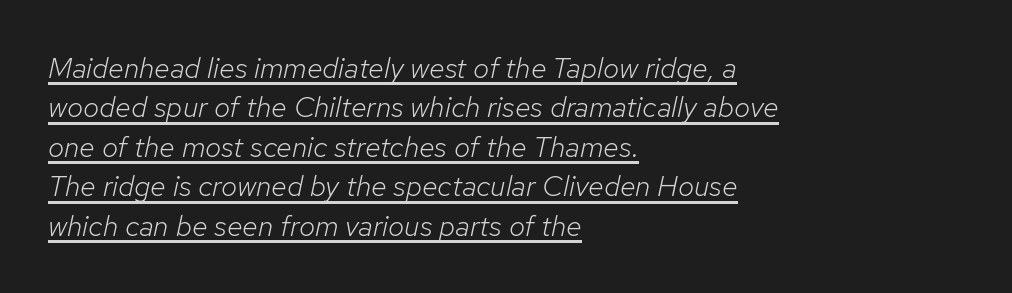
Q: Is the text bold? A: No.
Q: Is the text italic (slanted)? A: Yes, it leans right by about 12 degrees.
Q: Is the text underlined? A: Yes.
Q: How is the paragraph aligned? A: Left-aligned.
Q: Is the spacing between letters normal or unusually wide? A: Normal.
Q: Is the spacing between lines tight, normal or loose? A: Normal.
Q: Width (condensed, normal, or wide)? A: Normal.
Q: Stroke contrast? A: Low.
Q: x-height? A: Medium.
Q: Monospaced? A: No.
